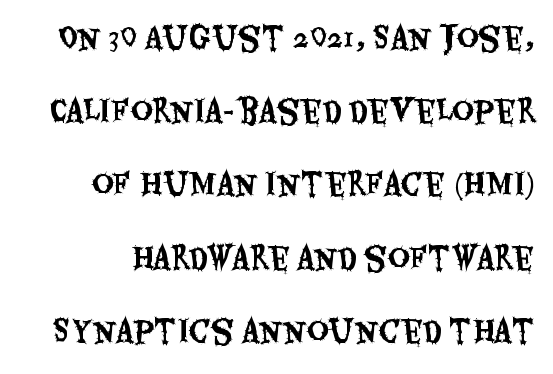
Quick note: not italic, upright. A sans-serif font was chosen for this passage. Proportional: the letters do not fall into vertical columns. Leading: increased. Descenders are the only things crossing below the line. Tracking here is standard; glyphs follow each other at the usual distance.
